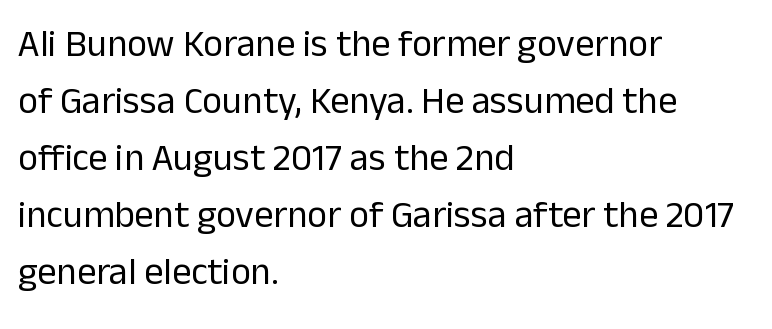
What stands out about the letter spacing? Nothing — it is the standard amount. The passage shown is not bold in any degree. This sample has the flowing, uneven cadence of proportional lettering. The font family rendered here belongs to the sans-serif group. Italic? Not at all — the glyphs are vertical.
